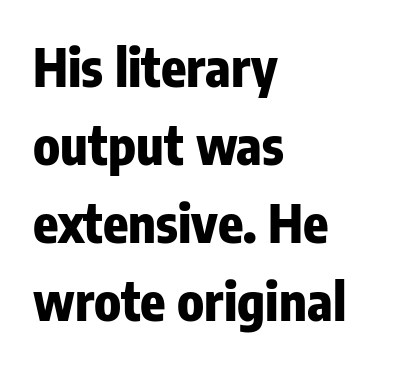
Each glyph is drawn with heavy, bold strokes. The letters stand upright; this is a roman face. The lines sit at an ordinary, default distance from one another. The ragged edge is on the right, which tells us the setting is flush left. Proportional: the letters do not fall into vertical columns. Quick note: underline off.
